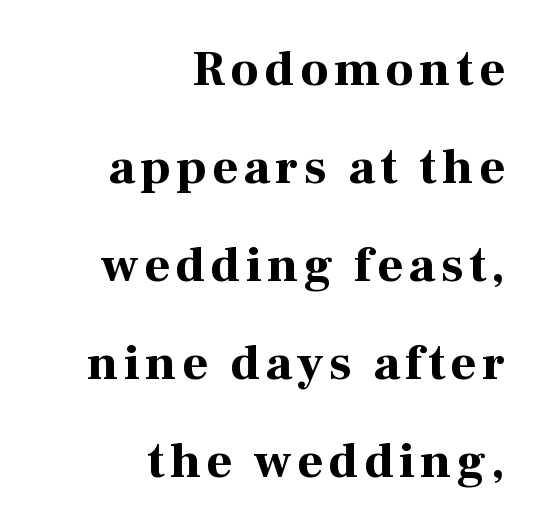
What kind of face is this? One with serifs. Character widths vary here, with narrow letters taking less room than wide ones. Plenty of ink on the page — the face is bold. Reading down the block, your eye finds every line finishing at a fixed right position. Line spacing here is loose.
